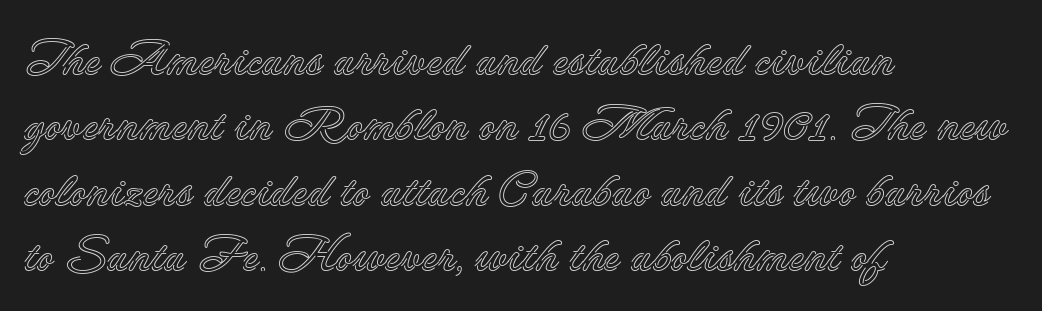
The typesetter chose a ragged-right arrangement here. The block of text has a typical density, with ordinary space between rows. Rule under the text: the space is simply empty. Looks like regular typesetting: each glyph gets only the width it needs. The tracking reads as untouched default to a designer's eye.
